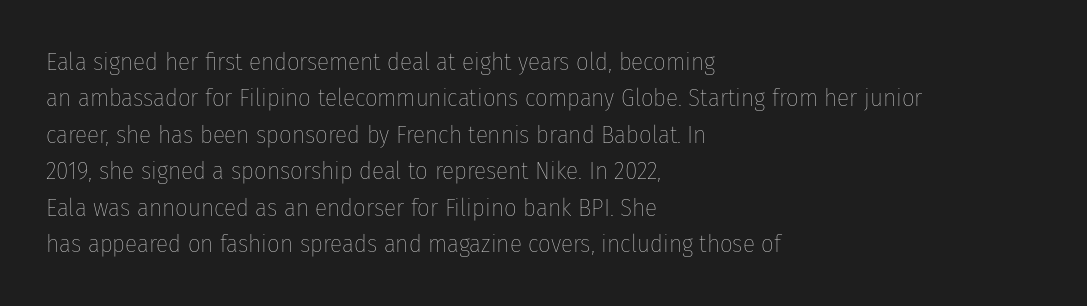
{"italic": "no", "bold": "no", "underline": "no", "align": "left", "line_spacing": "normal", "line_spacing_ratio": 1.46, "letter_spacing": "normal", "letter_spacing_em": 0.0, "glyph_px": 25}
